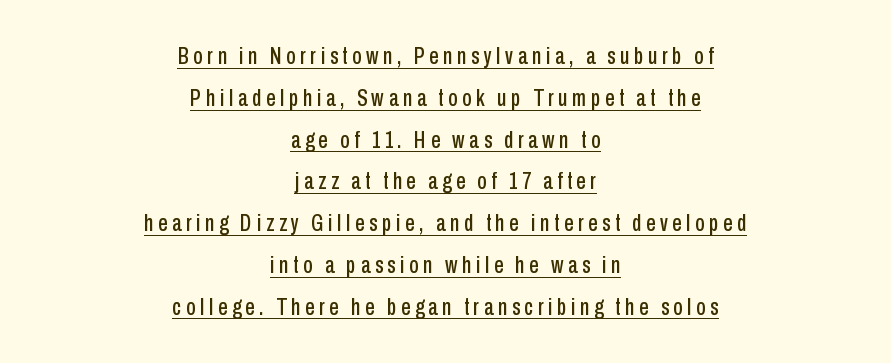
The image shows 24 px text type, upright; set centered, line spacing 1.74x, underlined.
